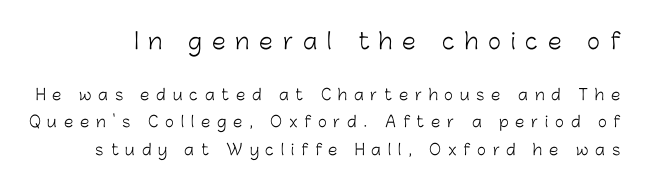
Q: Is the text bold? A: No.
Q: Is the text italic (slanted)? A: No, it is upright.
Q: Is the text underlined? A: No.
Q: Is the spacing between letters normal or unusually wide? A: Unusually wide.
Q: Which block of text is set in a larger size, the first (top) or the second (bottom)? A: The first (top) one.
